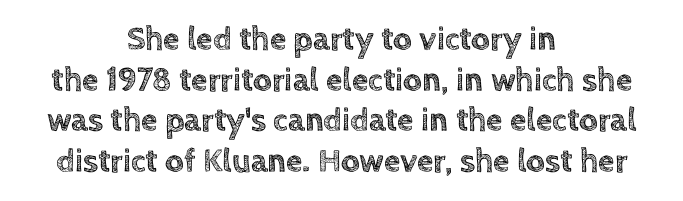
The image shows 33 px text type, upright; set centered, line spacing 1.23x, normal letter spacing, not underlined; a large x-height.
